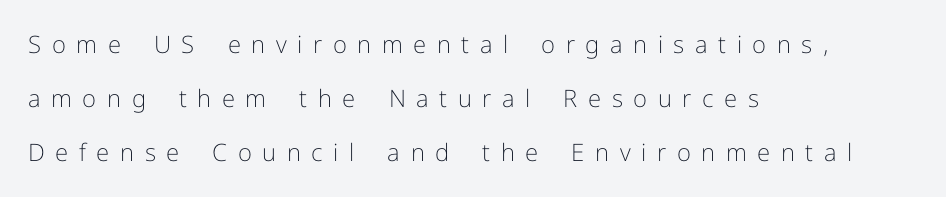
The image shows 24 px text type, upright; set left-aligned, loose line spacing (2.25x), unusually wide letter spacing (+0.44 em), not underlined.
